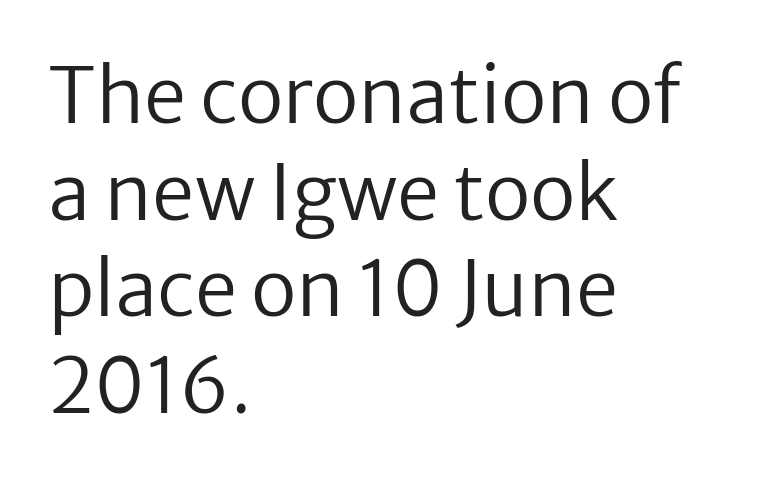
{"serif": "no", "italic": "no", "bold": "no", "weight": "regular", "width": "normal", "stroke_contrast": "low", "x_height": "medium", "monospaced": "no", "underline": "no", "align": "left", "line_spacing": "normal", "line_spacing_ratio": 1.27, "letter_spacing": "normal", "letter_spacing_em": 0.0, "glyph_px": 76}
